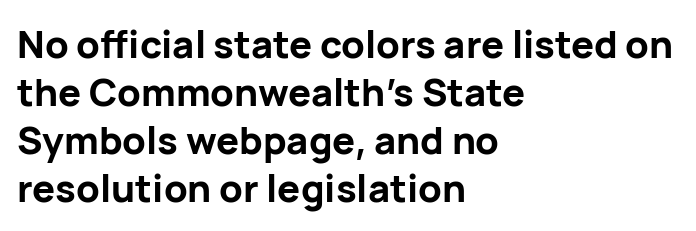
{"serif": "no", "italic": "no", "bold": "yes", "weight": "bold", "width": "normal", "stroke_contrast": "low", "x_height": "medium", "monospaced": "no", "underline": "no", "align": "left", "line_spacing": "normal", "line_spacing_ratio": 1.26, "letter_spacing": "normal", "letter_spacing_em": 0.0, "glyph_px": 38}
